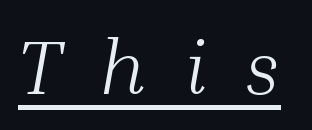
Q: Is the text bold? A: No.
Q: Is the text italic (slanted)? A: Yes, it leans right by about 10 degrees.
Q: Is the typeface a serif or a sans-serif typeface? A: Serif.
Q: Is the text underlined? A: Yes.
Q: Is the spacing between letters normal or unusually wide? A: Unusually wide.
Q: Width (condensed, normal, or wide)? A: Normal.
Q: Stroke contrast? A: Medium.
Q: x-height? A: Medium.
Q: Monospaced? A: No.
